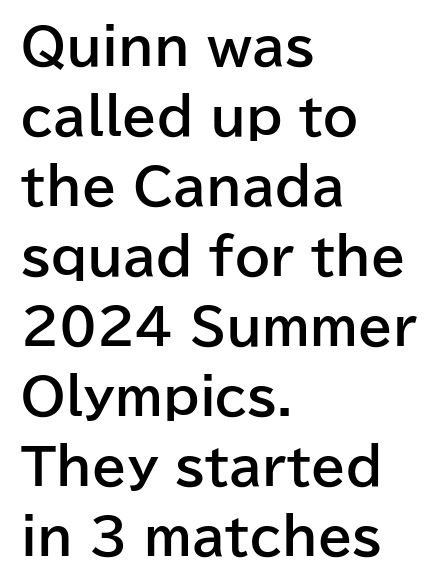
{"serif": "no", "italic": "no", "bold": "yes", "weight": "bold", "width": "normal", "stroke_contrast": "low", "x_height": "medium", "monospaced": "no", "underline": "no", "align": "left", "line_spacing": "normal", "line_spacing_ratio": 1.4, "letter_spacing": "normal", "letter_spacing_em": 0.0, "glyph_px": 50}
